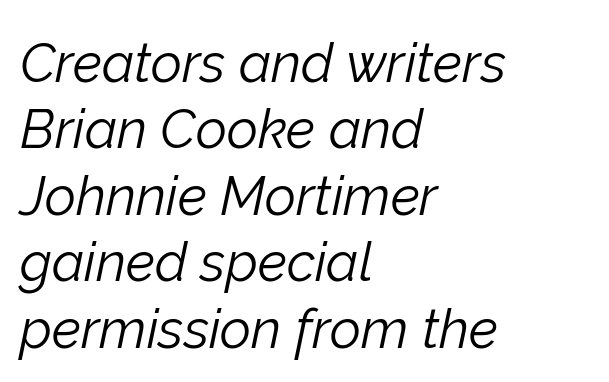
{"italic": "yes", "lean": "right", "slant_degrees": 12, "bold": "no", "weight": "light", "width": "normal", "stroke_contrast": "low", "x_height": "medium", "monospaced": "no", "underline": "no", "align": "left", "line_spacing_ratio": 1.23, "letter_spacing": "normal", "letter_spacing_em": 0.0, "glyph_px": 54}
